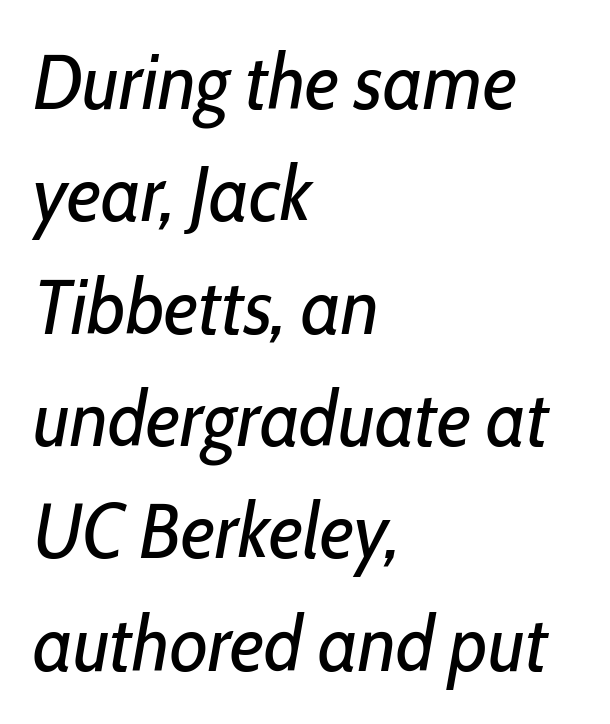
The image shows 78 px regular-weight, condensed type, italic (leaning right); set left-aligned, normal line spacing (1.44x), normal letter spacing, not underlined; low stroke contrast and a medium x-height.
